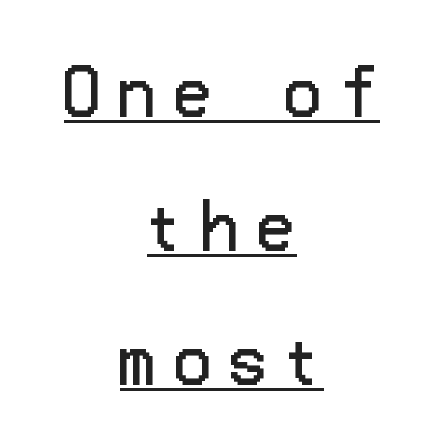
{"serif": "no", "italic": "no", "bold": "no", "weight": "regular", "width": "normal", "stroke_contrast": "low", "x_height": "medium", "underline": "yes", "align": "center", "line_spacing": "loose", "line_spacing_ratio": 2.16, "letter_spacing": "wide", "letter_spacing_em": 0.29, "glyph_px": 62}
